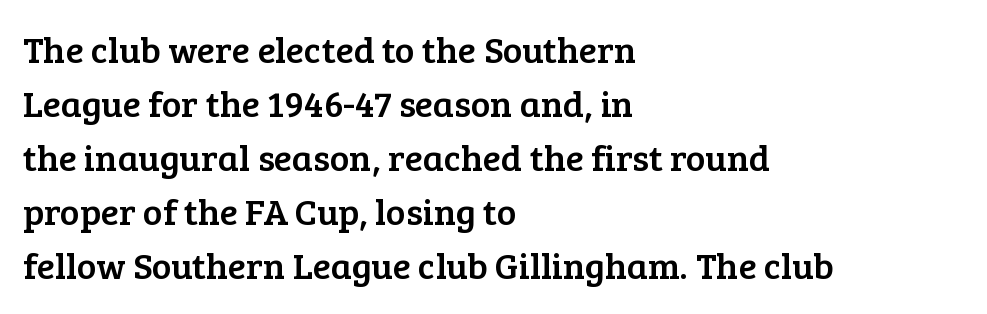
Q: Is the text italic (slanted)? A: No, it is upright.
Q: Is the typeface a serif or a sans-serif typeface? A: Serif.
Q: Is the text underlined? A: No.
Q: How is the paragraph aligned? A: Left-aligned.
Q: Is the spacing between letters normal or unusually wide? A: Normal.
Q: Is the spacing between lines tight, normal or loose? A: Normal.
Q: Width (condensed, normal, or wide)? A: Normal.
Q: Stroke contrast? A: Low.
Q: x-height? A: Medium.
Q: Monospaced? A: No.
